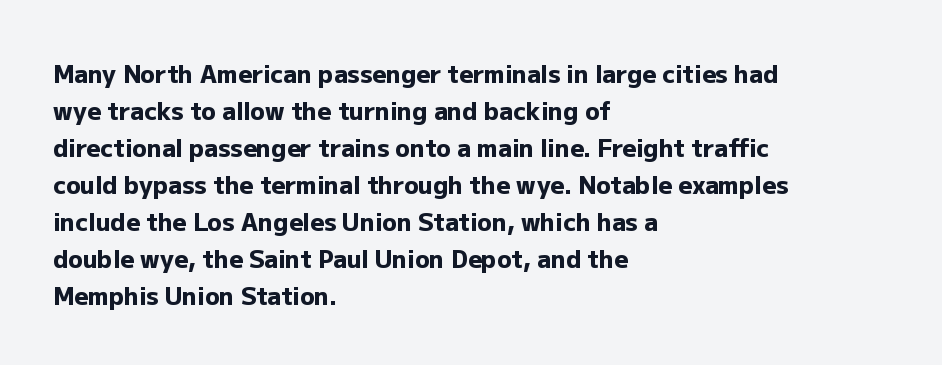
These lines sit exactly where default settings would place them. Descenders are the only things crossing below the line. As a designer I'd log this as weight 700, bold. Where is the straight margin? On the left. The axis of the letterforms is exactly vertical. No extra tracking has been applied to these lines.
